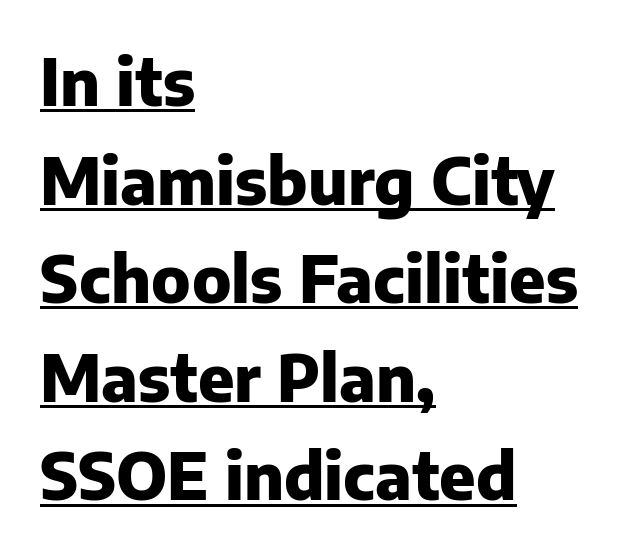
This sample uses plain, unmodified letter spacing. Grotesque or geometric, the face here clearly has no serifs. Which margin do the lines hug? The left one — the right edge is uneven. The characters look thick and weighty, a clear bold. Spacing verdict: proportional, widths tailored to each character. No italicization has been applied; the sample stays upright.
